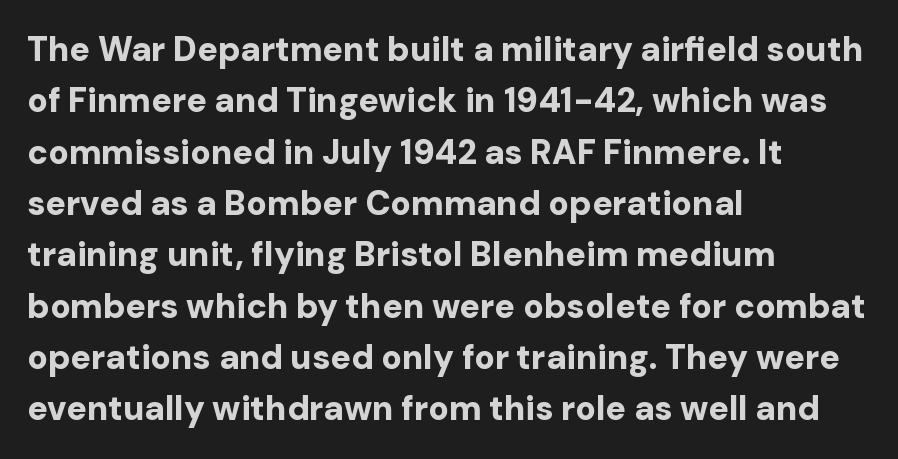
{"serif": "no", "italic": "no", "bold": "yes", "weight": "bold", "width": "normal", "stroke_contrast": "low", "x_height": "medium", "monospaced": "no", "underline": "no", "align": "left", "line_spacing": "normal", "line_spacing_ratio": 1.51, "letter_spacing": "normal", "letter_spacing_em": 0.0, "glyph_px": 34}
